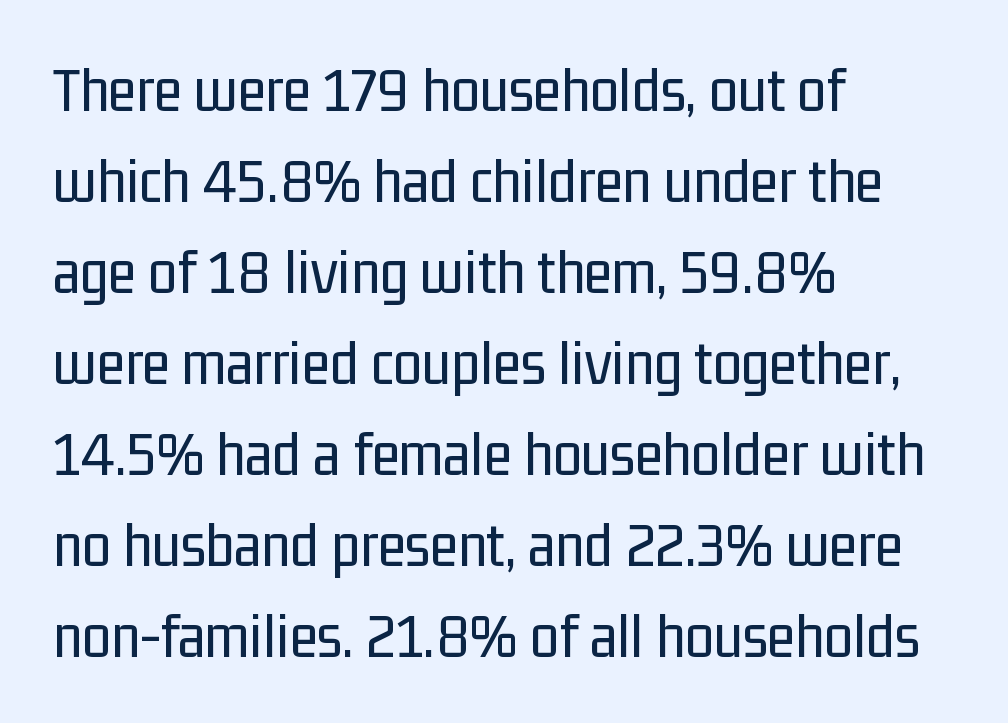
The rendering uses natural spacing where letterforms have individual widths. Each new line begins a customary step beneath the previous one. A sans-serif font was chosen for this passage. If you drew a ruler down the left edge, every line would touch it. Bare-footed words on every line.
